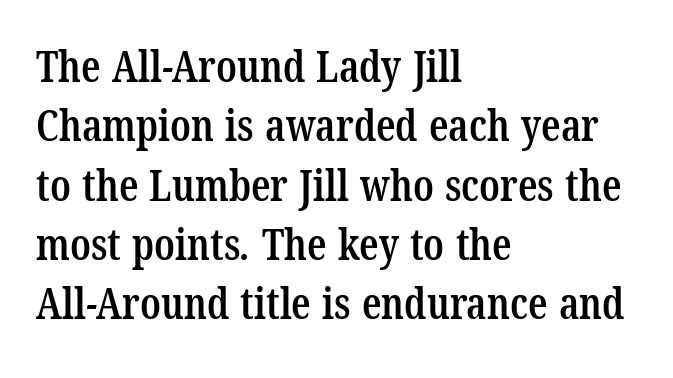
Notice how the passage keeps a crisp vertical edge on the left only. Summary of vertical rhythm: regular, with standard interline spacing. Here the designer chose a conventional face with non-uniform glyph widths. The rendering keeps characters at their native spacing. Its strokes are somewhat broadened, the hallmark of semibold type. The baseline area is clear.
